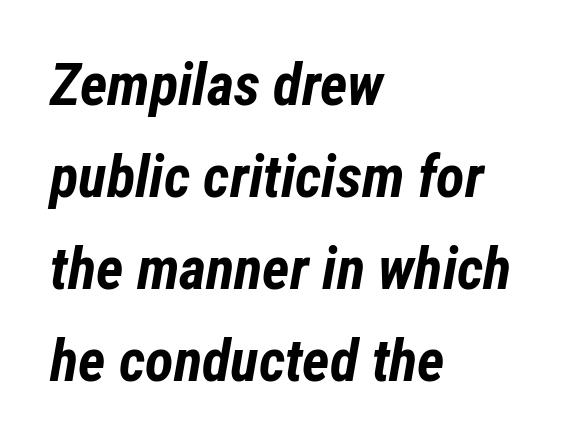
{"italic": "yes", "lean": "right", "slant_degrees": 12, "bold": "yes", "weight": "bold", "width": "condensed", "stroke_contrast": "low", "x_height": "medium", "monospaced": "no", "underline": "no", "align": "left", "line_spacing": "normal", "line_spacing_ratio": 1.56, "letter_spacing": "normal", "letter_spacing_em": 0.0, "glyph_px": 59}
